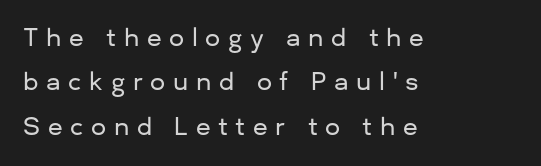
Q: Is the text italic (slanted)? A: No, it is upright.
Q: Is the text underlined? A: No.
Q: How is the paragraph aligned? A: Left-aligned.
Q: Is the spacing between letters normal or unusually wide? A: Unusually wide.
